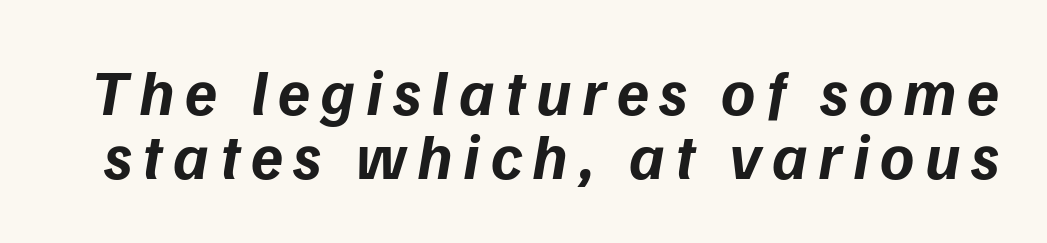
{"serif": "no", "bold": "yes", "weight": "bold", "width": "normal", "stroke_contrast": "low", "x_height": "medium", "monospaced": "no", "underline": "no", "line_spacing": "tight", "line_spacing_ratio": 0.99, "glyph_px": 65}
